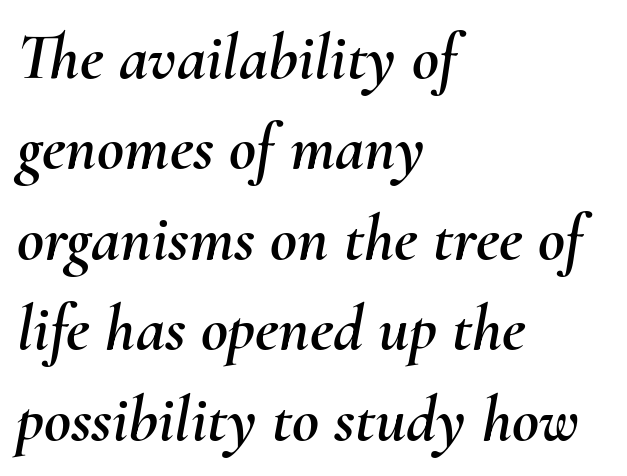
{"italic": "yes", "lean": "right", "slant_degrees": 10, "width": "normal", "stroke_contrast": "medium", "x_height": "small", "monospaced": "no", "underline": "no", "align": "left", "line_spacing": "normal", "line_spacing_ratio": 1.37, "letter_spacing": "normal", "letter_spacing_em": 0.0, "glyph_px": 66}
